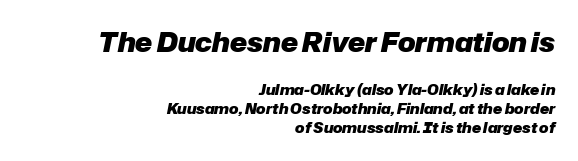
Q: Is the text bold? A: Yes.
Q: Is the text italic (slanted)? A: Yes, it leans right by about 12 degrees.
Q: Is the text underlined? A: No.
Q: How is the paragraph aligned? A: Right-aligned.
Q: Is the spacing between letters normal or unusually wide? A: Normal.
Q: Is the spacing between lines tight, normal or loose? A: Normal.
Q: Which block of text is set in a larger size, the first (top) or the second (bottom)? A: The first (top) one.
